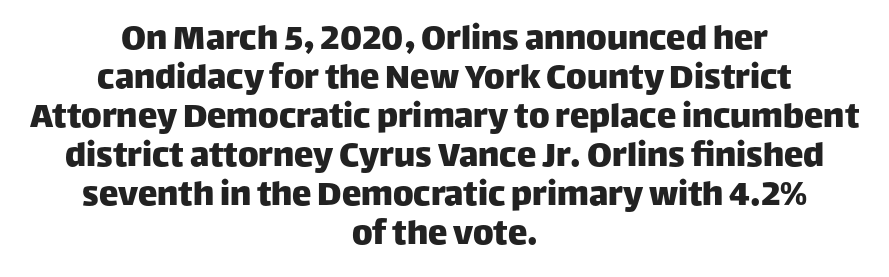
Q: Is the text italic (slanted)? A: No, it is upright.
Q: Is the typeface a serif or a sans-serif typeface? A: Sans-serif.
Q: Is the text underlined? A: No.
Q: How is the paragraph aligned? A: Centered.
Q: Is the spacing between letters normal or unusually wide? A: Normal.
Q: Is the spacing between lines tight, normal or loose? A: Tight.
Q: Width (condensed, normal, or wide)? A: Normal.
Q: Stroke contrast? A: Low.
Q: x-height? A: Large.
Q: Monospaced? A: No.
